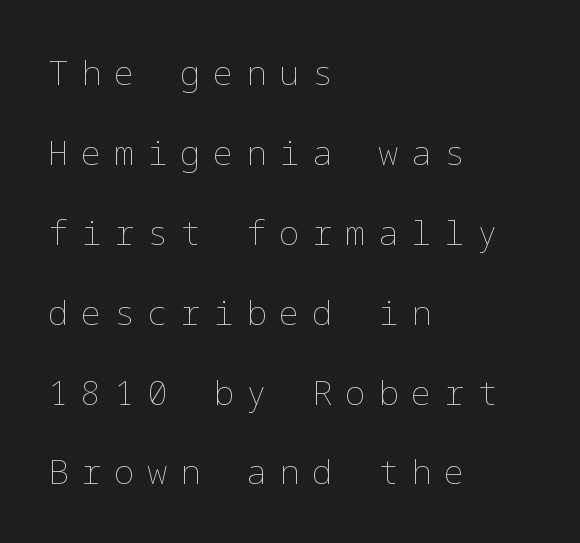
Q: Is the text bold? A: No.
Q: Is the text italic (slanted)? A: No, it is upright.
Q: Is the text underlined? A: No.
Q: How is the paragraph aligned? A: Left-aligned.
Q: Is the spacing between letters normal or unusually wide? A: Unusually wide.
Q: Is the spacing between lines tight, normal or loose? A: Loose.
Q: Width (condensed, normal, or wide)? A: Normal.
Q: Stroke contrast? A: Low.
Q: x-height? A: Medium.
